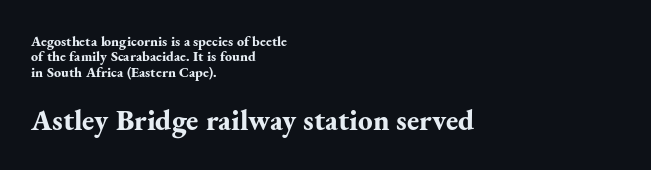
The image shows 29 px bold serif type, upright; set left-aligned, tight line spacing (1.09x), normal letter spacing, not underlined; the second (bottom) block is 2.07x larger; medium stroke contrast and a small x-height.
